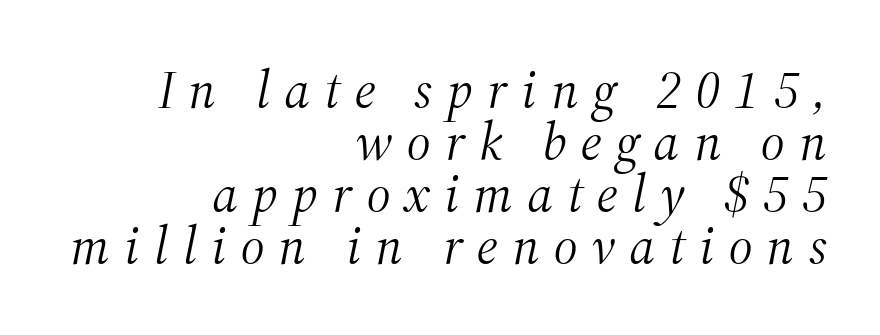
The strip under each line holds only bare page. Typographically, this falls in the serif category. Spacing verdict: proportional, widths tailored to each character. Nothing heavy about these letters — not bold at all. If you drew a line through each stem, it would be angled.
